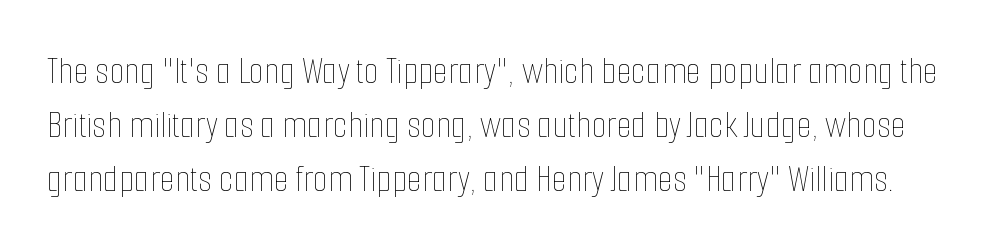
Q: Is the text bold? A: No.
Q: Is the text italic (slanted)? A: No, it is upright.
Q: Is the text underlined? A: No.
Q: Is the spacing between letters normal or unusually wide? A: Normal.
Q: Is the spacing between lines tight, normal or loose? A: Normal.
Q: Width (condensed, normal, or wide)? A: Condensed.
Q: Stroke contrast? A: Low.
Q: x-height? A: Medium.
Q: Monospaced? A: No.
